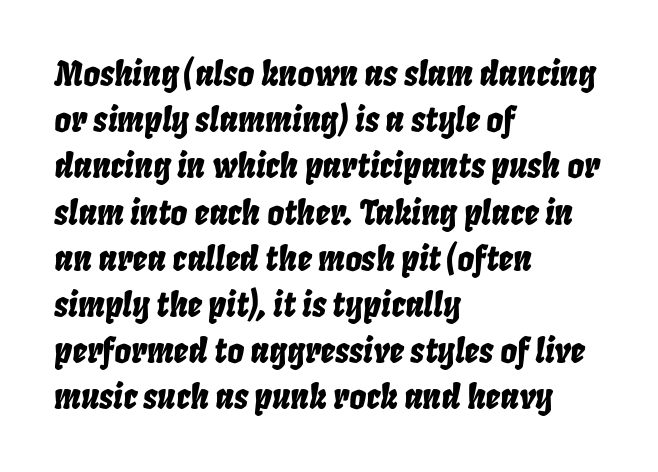
Q: Is the text italic (slanted)? A: Yes, it leans right by about 8 degrees.
Q: Is the text underlined? A: No.
Q: How is the paragraph aligned? A: Left-aligned.
Q: Is the spacing between letters normal or unusually wide? A: Normal.
Q: Is the spacing between lines tight, normal or loose? A: Normal.
Q: Width (condensed, normal, or wide)? A: Condensed.
Q: Stroke contrast? A: Low.
Q: x-height? A: Large.
Q: Monospaced? A: No.
